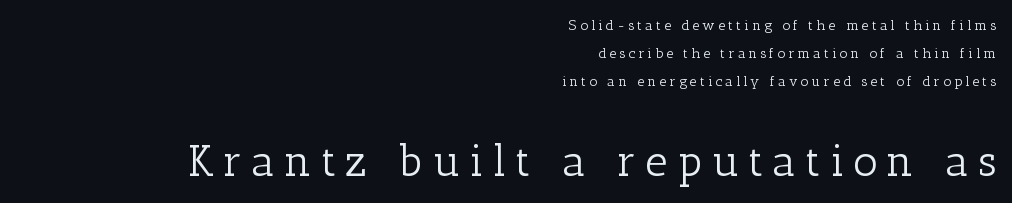
{"serif": "yes", "italic": "no", "bold": "no", "weight": "light", "width": "normal", "stroke_contrast": "low", "x_height": "medium", "monospaced": "no", "underline": "no", "align": "right", "line_spacing": "loose", "line_spacing_ratio": 2.01, "letter_spacing": "wide", "letter_spacing_em": 0.22, "larger_block": "second", "size_ratio": 3.07, "glyph_px": 43}
